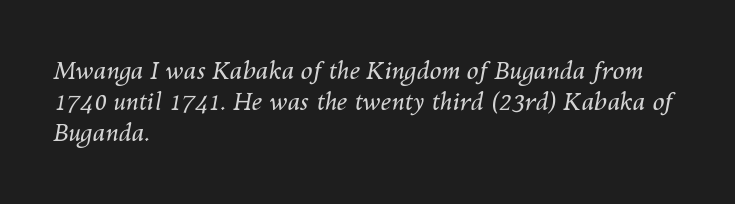
{"italic": "yes", "lean": "right", "slant_degrees": 10, "bold": "no", "underline": "no", "align": "left", "line_spacing": "normal", "line_spacing_ratio": 1.3, "letter_spacing": "normal", "letter_spacing_em": 0.0, "glyph_px": 24}
